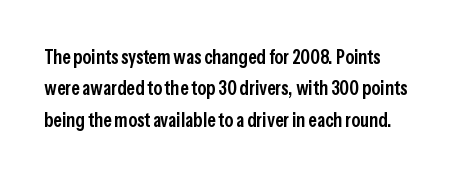
Q: Is the text bold? A: Semi-bold.
Q: Is the text italic (slanted)? A: No, it is upright.
Q: Is the text underlined? A: No.
Q: Is the spacing between letters normal or unusually wide? A: Normal.
Q: Is the spacing between lines tight, normal or loose? A: Normal.
